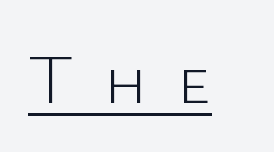
Here the designer chose a conventional face with non-uniform glyph widths. Does the type have serifs? No, each stem ends abruptly. This is the regular roman posture of the typeface. A continuous stroke trails under the words, as in a hyperlink. Is the stroke heavy? The answer is a plain regular-or-lighter. Look at the tracking — it's clearly loosened, letters drifting apart.
